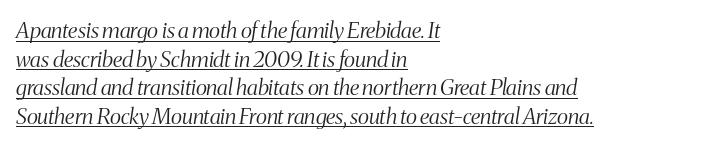
Q: Is the text bold? A: No.
Q: Is the text italic (slanted)? A: Yes, it leans right by about 8 degrees.
Q: Is the text underlined? A: Yes.
Q: How is the paragraph aligned? A: Left-aligned.
Q: Is the spacing between letters normal or unusually wide? A: Normal.
Q: Is the spacing between lines tight, normal or loose? A: Normal.
